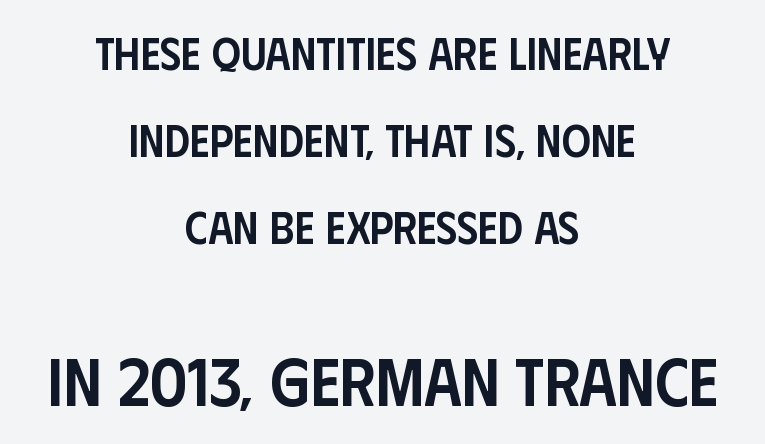
The image shows 67 px semibold, condensed sans-serif type, upright; set centered, loose line spacing (1.93x), normal letter spacing, not underlined; the second (bottom) block is 1.49x larger; low stroke contrast and a large x-height.
